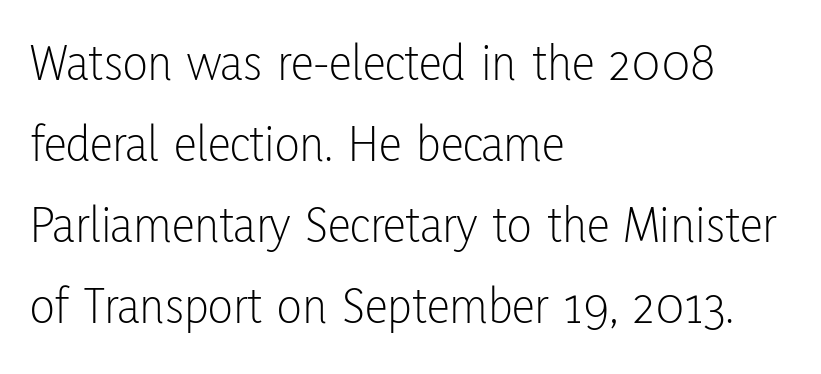
Each stroke keeps to a modest, everyday thickness or less. Rows of type keep a routine distance in the vertical direction. Underline: absent. The type sits square on the baseline with zero lean. The passage shown is typed in a proportional face where columns would drift. Each letter's strokes conclude bluntly, with no projecting serifs.
